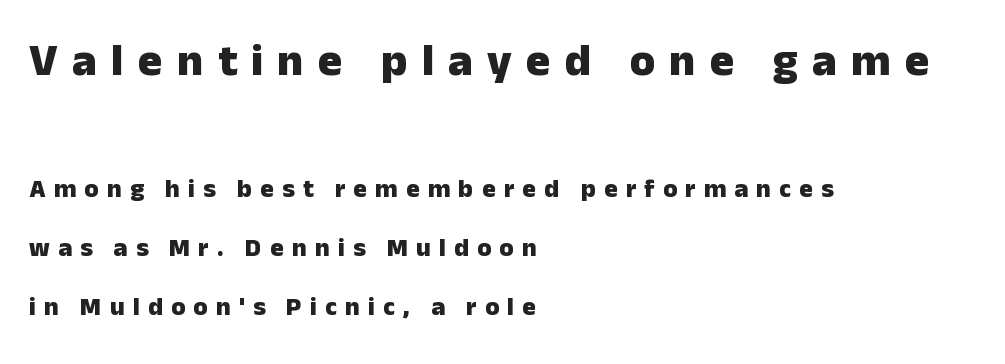
Q: Is the text bold? A: Yes.
Q: Is the text italic (slanted)? A: No, it is upright.
Q: Is the typeface a serif or a sans-serif typeface? A: Sans-serif.
Q: Is the text underlined? A: No.
Q: How is the paragraph aligned? A: Left-aligned.
Q: Is the spacing between letters normal or unusually wide? A: Unusually wide.
Q: Is the spacing between lines tight, normal or loose? A: Loose.
Q: Which block of text is set in a larger size, the first (top) or the second (bottom)? A: The first (top) one.
Q: Width (condensed, normal, or wide)? A: Normal.
Q: Stroke contrast? A: Low.
Q: x-height? A: Medium.
Q: Monospaced? A: No.
